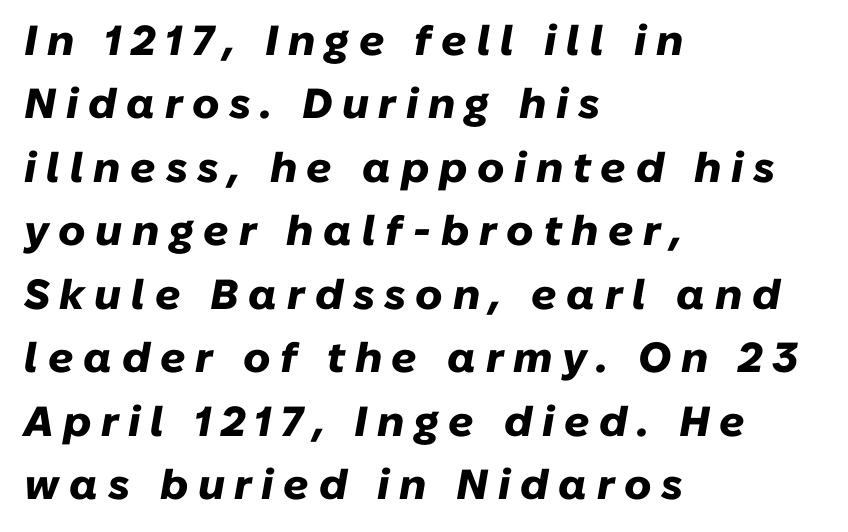
{"italic": "yes", "lean": "right", "slant_degrees": 10, "bold": "yes", "weight": "heavy", "width": "normal", "stroke_contrast": "low", "x_height": "medium", "monospaced": "no", "underline": "no", "align": "left", "line_spacing": "normal", "line_spacing_ratio": 1.51, "letter_spacing": "wide", "letter_spacing_em": 0.23, "glyph_px": 42}
